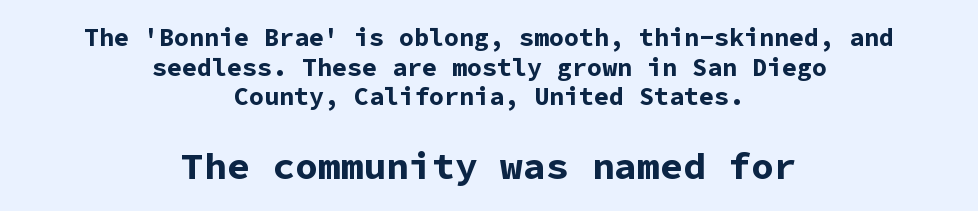
Descenders are the only things crossing below the line. Each letter's strokes conclude bluntly, with no projecting serifs. If you squint, the bottom block still reads clearly — it's the larger of the two. The lettering stays uniformly vertical, giving the passage a roman look. Short note: letters normally spaced. Every character here occupies the same horizontal width, giving the sample a typewriter-like rhythm.
